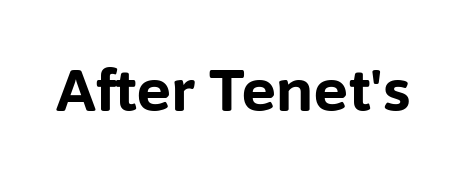
The image shows 59 px bold sans-serif type, upright; set normal letter spacing, not underlined; low stroke contrast and a medium x-height.
